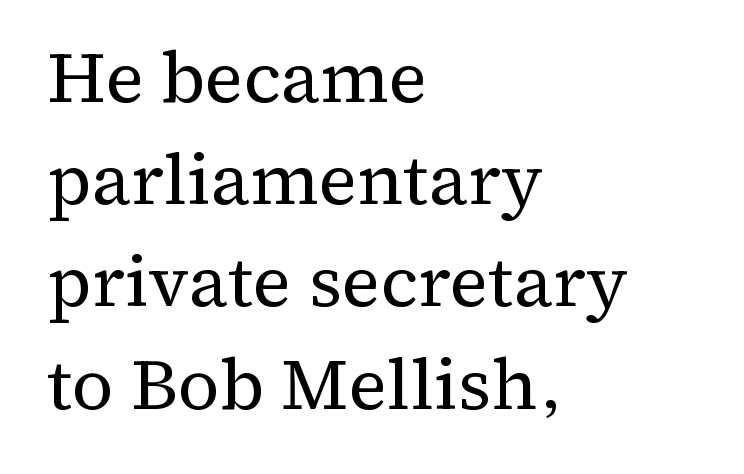
{"serif": "yes", "italic": "no", "bold": "no", "weight": "regular", "width": "normal", "stroke_contrast": "medium", "x_height": "medium", "monospaced": "no", "underline": "no", "align": "left", "line_spacing": "normal", "line_spacing_ratio": 1.42, "letter_spacing": "normal", "letter_spacing_em": 0.0, "glyph_px": 72}
